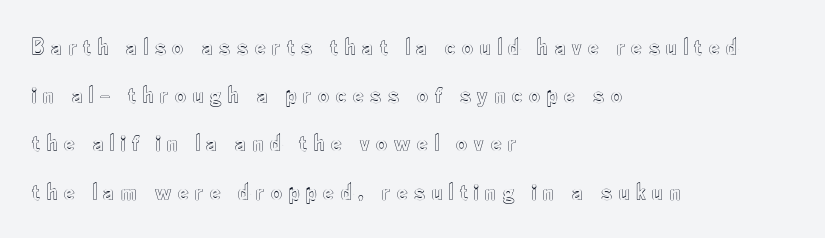
The image shows 24 px text type, upright; set left-aligned, loose line spacing (2.01x), unusually wide letter spacing (+0.27 em), not underlined.
